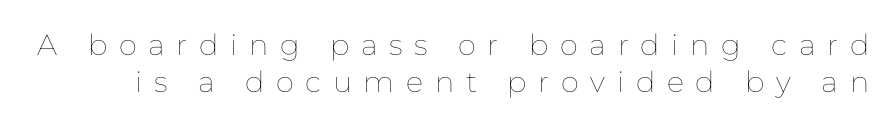
The image shows 29 px thin type, upright; set normal line spacing (1.27x), unusually wide letter spacing (+0.4 em), not underlined; low stroke contrast and a medium x-height.
